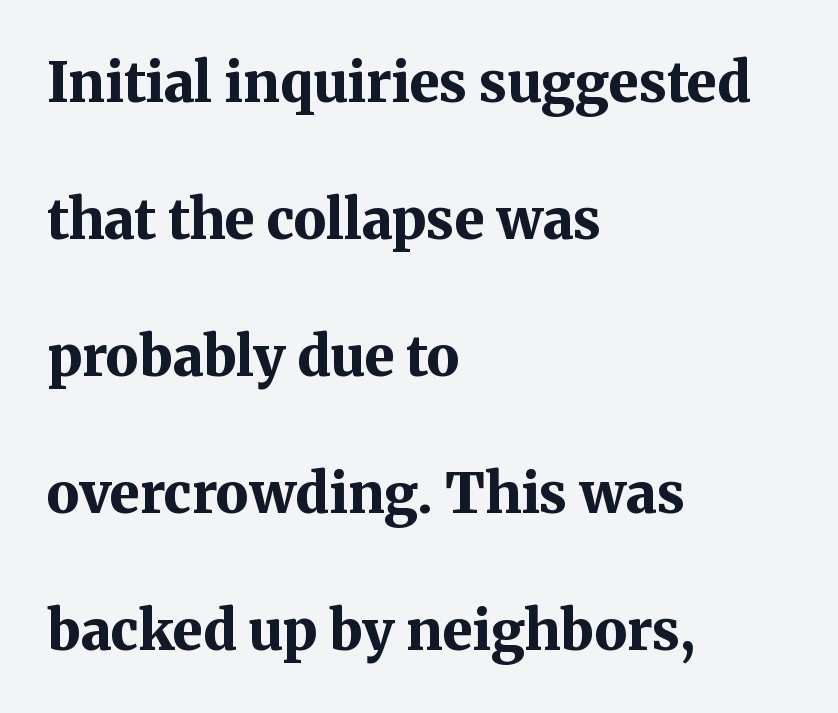
The image shows 55 px bold serif type, upright; set left-aligned, loose line spacing (2.49x), normal letter spacing, not underlined; medium stroke contrast and a medium x-height.
